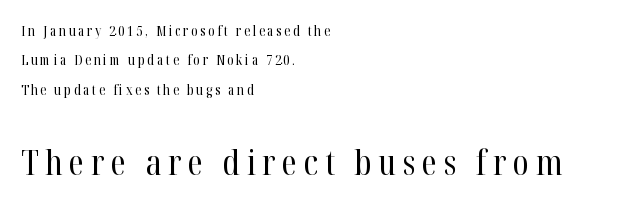
Q: Is the text bold? A: No.
Q: Is the text italic (slanted)? A: No, it is upright.
Q: Is the typeface a serif or a sans-serif typeface? A: Serif.
Q: Is the text underlined? A: No.
Q: How is the paragraph aligned? A: Left-aligned.
Q: Is the spacing between lines tight, normal or loose? A: Loose.
Q: Which block of text is set in a larger size, the first (top) or the second (bottom)? A: The second (bottom) one.
Q: Width (condensed, normal, or wide)? A: Condensed.
Q: Stroke contrast? A: High.
Q: x-height? A: Medium.
Q: Monospaced? A: No.
